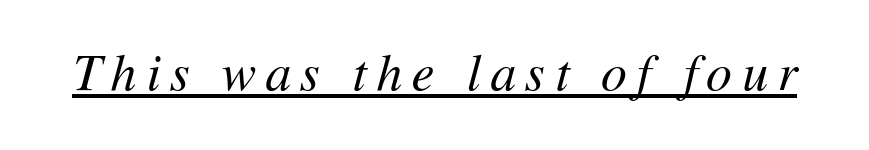
Q: Is the text bold? A: No.
Q: Is the text italic (slanted)? A: Yes, it leans right by about 11 degrees.
Q: Is the text underlined? A: Yes.
Q: Width (condensed, normal, or wide)? A: Normal.
Q: Stroke contrast? A: Medium.
Q: x-height? A: Medium.
Q: Monospaced? A: No.
